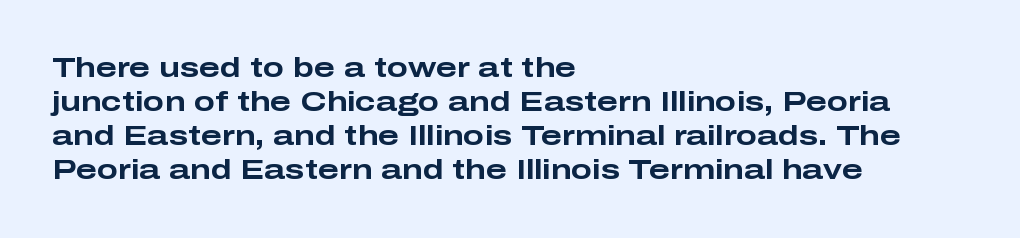
The image shows 28 px bold, wide sans-serif type, upright; set left-aligned, line spacing 1.22x, normal letter spacing, not underlined; low stroke contrast and a medium x-height.
